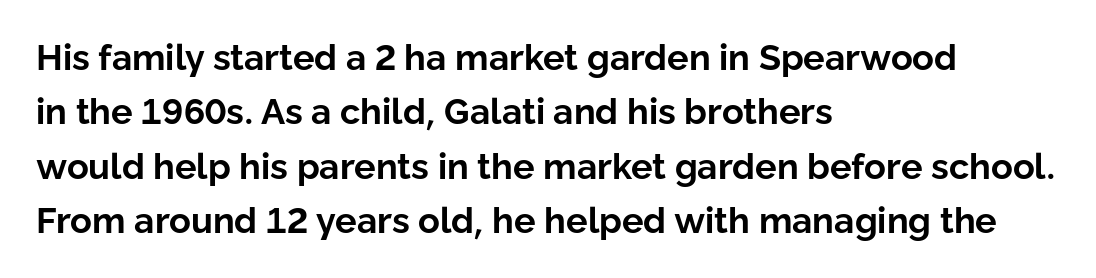
Q: Is the text bold? A: Yes.
Q: Is the text italic (slanted)? A: No, it is upright.
Q: Is the typeface a serif or a sans-serif typeface? A: Sans-serif.
Q: Is the text underlined? A: No.
Q: How is the paragraph aligned? A: Left-aligned.
Q: Is the spacing between letters normal or unusually wide? A: Normal.
Q: Is the spacing between lines tight, normal or loose? A: Normal.
Q: Width (condensed, normal, or wide)? A: Normal.
Q: Stroke contrast? A: Low.
Q: x-height? A: Medium.
Q: Monospaced? A: No.
